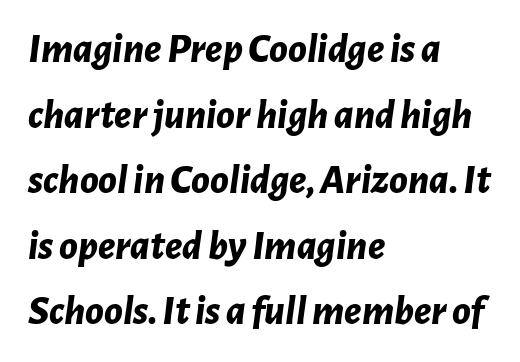
{"italic": "yes", "lean": "right", "slant_degrees": 7, "bold": "yes", "weight": "bold", "width": "normal", "stroke_contrast": "low", "x_height": "medium", "monospaced": "no", "underline": "no", "align": "left", "line_spacing": "normal", "line_spacing_ratio": 1.56, "letter_spacing": "normal", "letter_spacing_em": 0.0, "glyph_px": 42}
